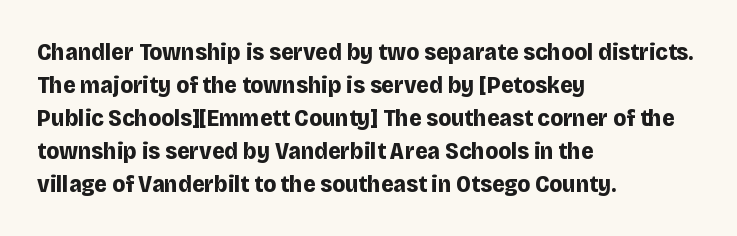
The tracking reads as untouched default to a designer's eye. Check the space under the baseline: it is left empty. The letters stand straight up with perfectly vertical stems. Each line starts at the same left margin while the right side varies. Weight check: bold — yes, fully. These lines sit exactly where default settings would place them.
